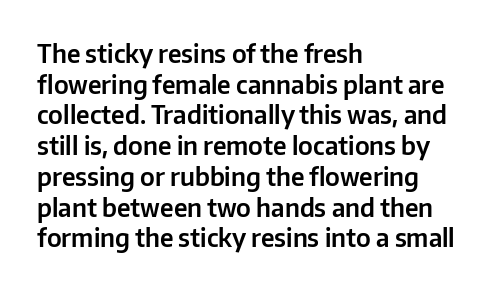
The image shows 25 px text type, upright; set left-aligned, line spacing 1.23x, normal letter spacing, not underlined.
